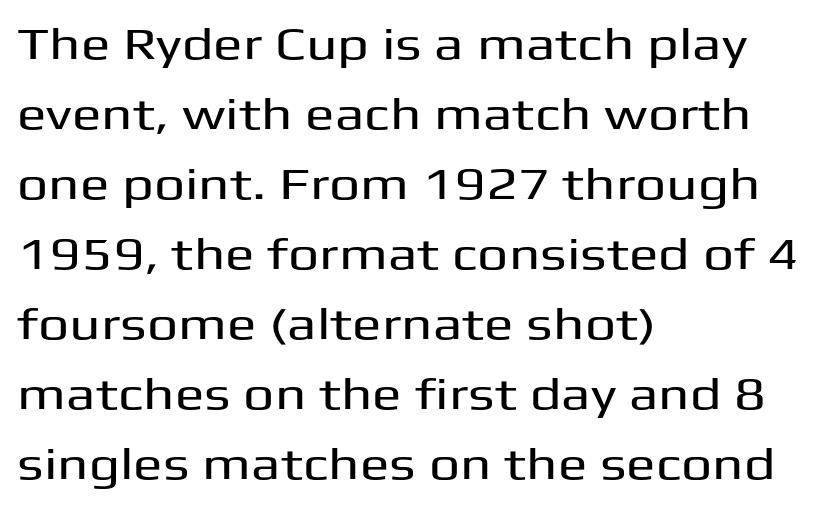
Q: Is the text italic (slanted)? A: No, it is upright.
Q: Is the typeface a serif or a sans-serif typeface? A: Sans-serif.
Q: Is the text underlined? A: No.
Q: How is the paragraph aligned? A: Left-aligned.
Q: Is the spacing between letters normal or unusually wide? A: Normal.
Q: Is the spacing between lines tight, normal or loose? A: Normal.
Q: Width (condensed, normal, or wide)? A: Wide.
Q: Stroke contrast? A: Medium.
Q: x-height? A: Medium.
Q: Monospaced? A: No.
